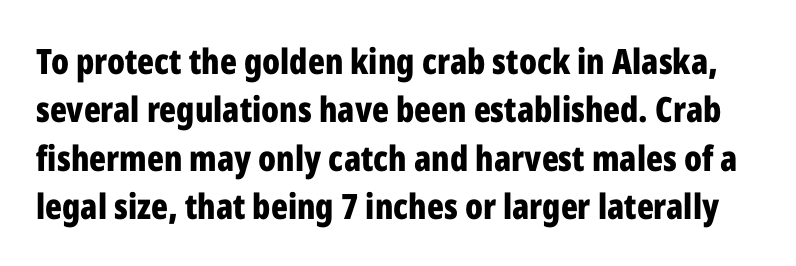
The image shows 35 px bold, condensed sans-serif type, upright; set normal line spacing (1.38x), normal letter spacing, not underlined; low stroke contrast and a medium x-height.
